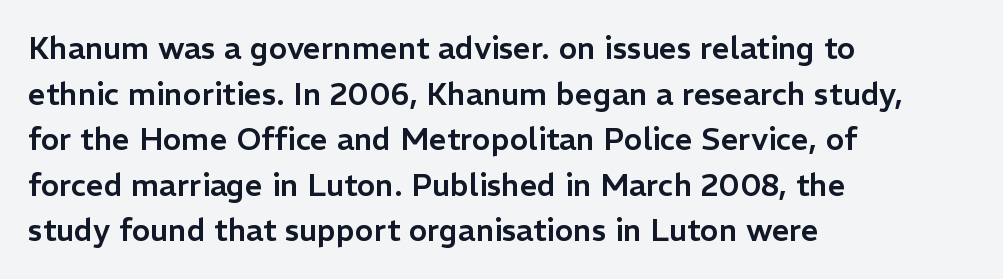
Standard letterfit; no display-style spreading of the glyphs. Looks like regular typesetting: each glyph gets only the width it needs. Bare-footed words on every line. Serifs: no, the terminals of the letterforms are clean. The ragged edge is on the right, which tells us the setting is flush left.
